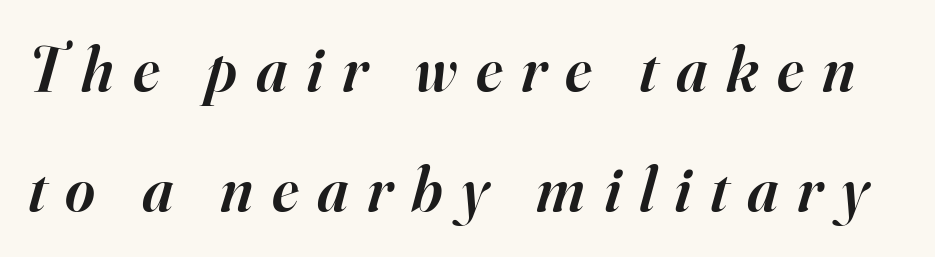
{"serif": "yes", "italic": "yes", "lean": "right", "slant_degrees": 16, "bold": "semi", "weight": "semibold", "width": "normal", "stroke_contrast": "high", "x_height": "small", "monospaced": "no", "underline": "no", "line_spacing_ratio": 1.88, "letter_spacing": "wide", "letter_spacing_em": 0.29, "glyph_px": 64}
